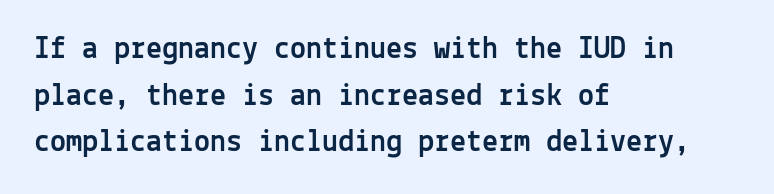
Q: Is the text italic (slanted)? A: No, it is upright.
Q: Is the typeface a serif or a sans-serif typeface? A: Sans-serif.
Q: Is the text underlined? A: No.
Q: How is the paragraph aligned? A: Left-aligned.
Q: Is the spacing between letters normal or unusually wide? A: Normal.
Q: Is the spacing between lines tight, normal or loose? A: Normal.
Q: Width (condensed, normal, or wide)? A: Normal.
Q: x-height? A: Medium.
Q: Monospaced? A: Yes.
